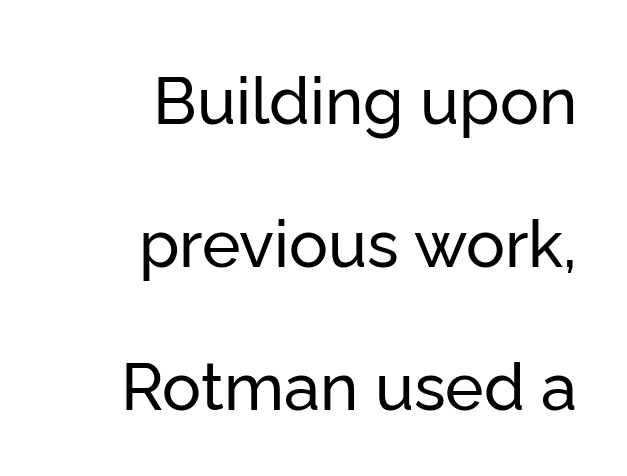
{"serif": "no", "italic": "no", "width": "normal", "stroke_contrast": "low", "x_height": "medium", "monospaced": "no", "underline": "no", "align": "right", "line_spacing": "loose", "line_spacing_ratio": 2.2, "letter_spacing": "normal", "letter_spacing_em": 0.0, "glyph_px": 65}
